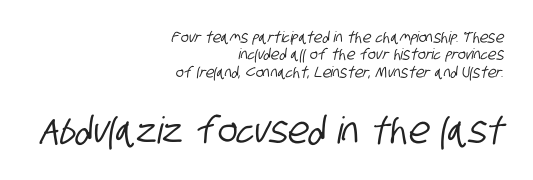
The image shows 37 px condensed sans-serif type; set right-aligned, line spacing 1.16x, normal letter spacing, not underlined; the second (bottom) block is 2.47x larger; low stroke contrast and a large x-height.
